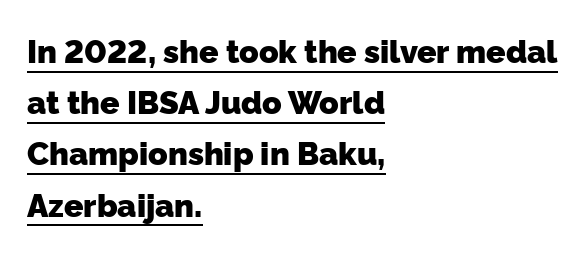
{"serif": "no", "bold": "yes", "weight": "heavy", "width": "normal", "stroke_contrast": "low", "x_height": "medium", "monospaced": "no", "underline": "yes", "align": "left", "line_spacing": "normal", "line_spacing_ratio": 1.6, "letter_spacing": "normal", "letter_spacing_em": 0.0, "glyph_px": 32}
